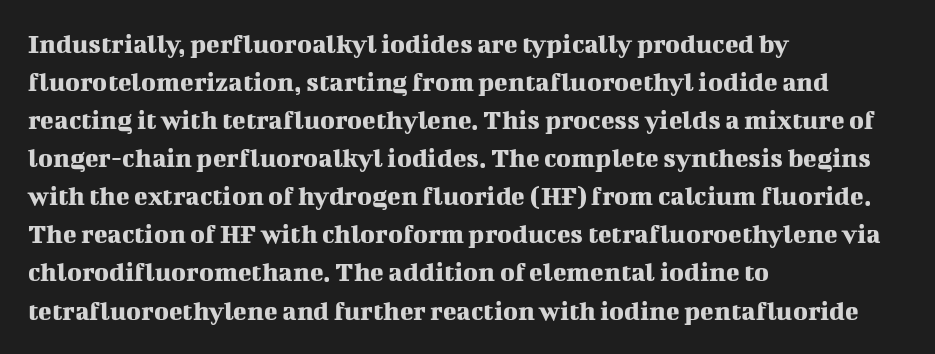
Each word holds together tightly as a unit, with standard inter-letter gaps. The rendering anchors every line to the left-hand side. The passage shown is not underscored anywhere. Ascenders rise straight up at ninety degrees. The glyphs in this specimen are seriffed. Is this a fixed-width face? No — the glyphs have proportional, varying widths.
